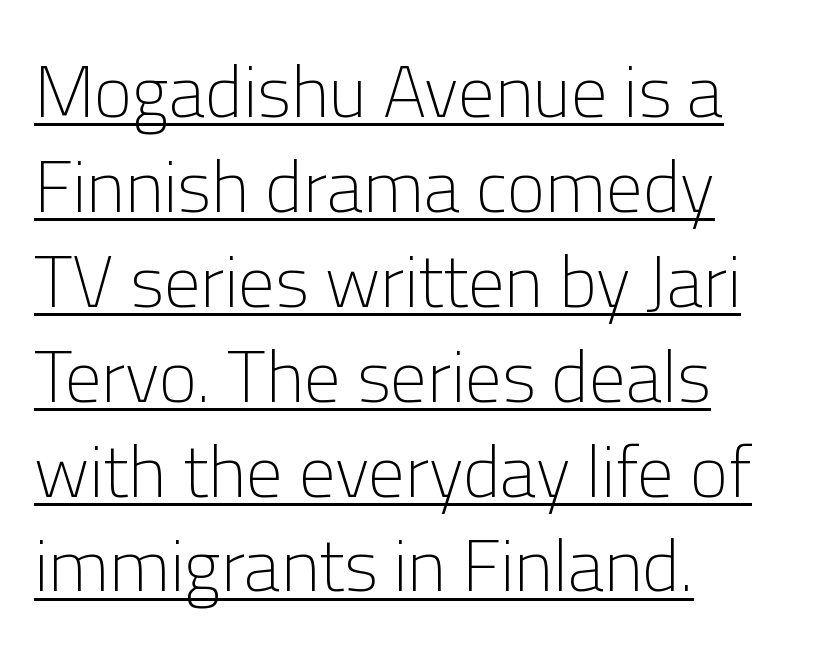
{"serif": "no", "italic": "no", "bold": "no", "weight": "light", "width": "normal", "stroke_contrast": "low", "x_height": "medium", "monospaced": "no", "underline": "yes", "align": "left", "line_spacing": "normal", "line_spacing_ratio": 1.3, "letter_spacing": "normal", "letter_spacing_em": 0.0, "glyph_px": 73}
